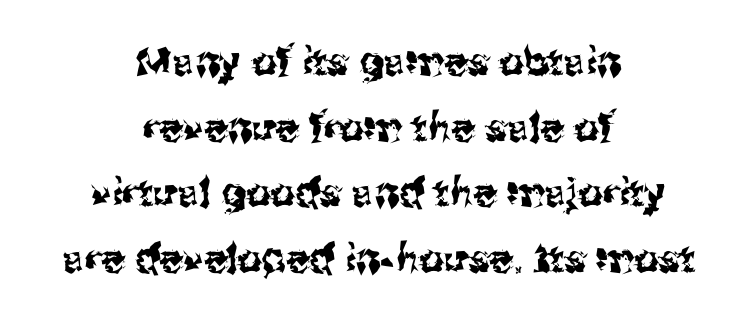
Has an underline been added? It has not. Is there much room between lines? A standard amount, neither cramped nor airy. This rendering employs a face without finishing strokes, i.e., a sans-serif. Note the varied advance widths — an 'i' is clearly narrower than an 'm'.
